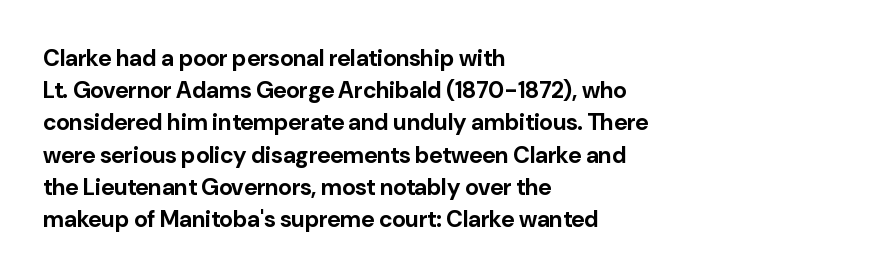
{"italic": "no", "bold": "yes", "underline": "no", "align": "left", "line_spacing": "normal", "line_spacing_ratio": 1.4, "letter_spacing": "normal", "letter_spacing_em": 0.0, "glyph_px": 23}
